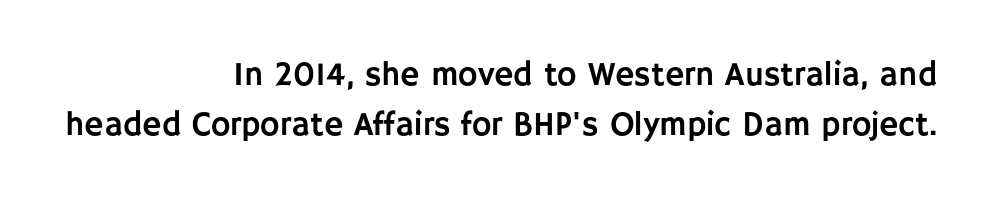
The image shows 33 px sans-serif type, upright; set right-aligned, normal line spacing (1.51x), normal letter spacing, not underlined; low stroke contrast and a large x-height.
